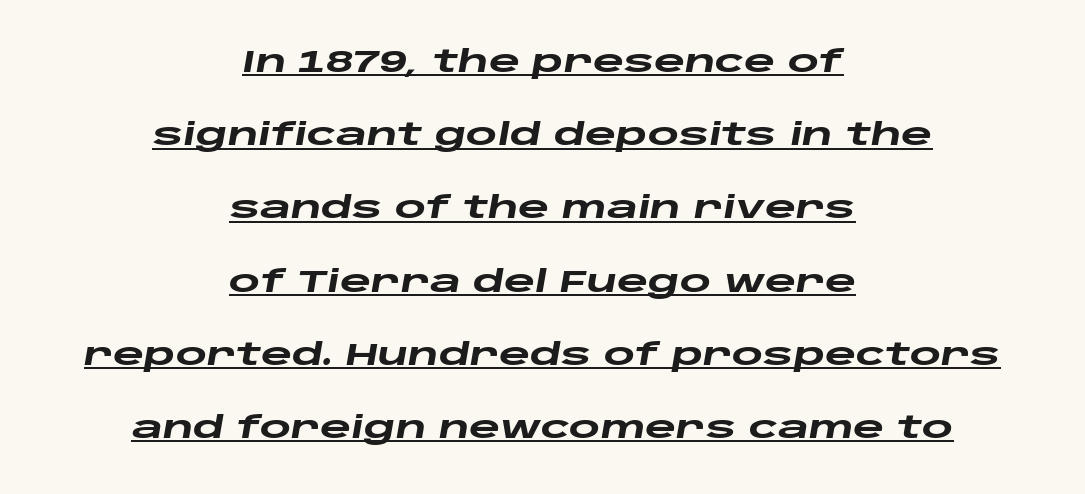
The image shows 30 px heavy, wide type, italic (leaning right); set centered, loose line spacing (2.44x), normal letter spacing, underlined; low stroke contrast and a large x-height.
